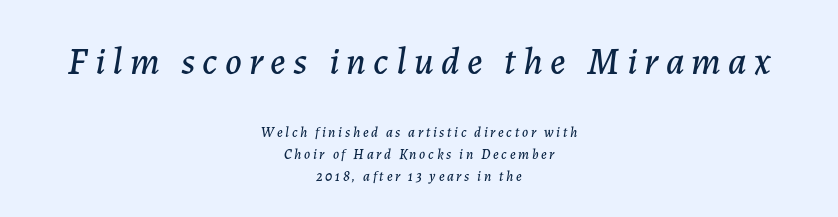
Teacher's note: observe the equal gaps on both sides — that is centered alignment. It's the slanting kind of type. Think of a printed novel: that variable character pitch is what you see here. Plain, unruled lines of type. A typesetter would call this leading conventional body-copy spacing. Of the two passages, the one on top uses the larger point size.
